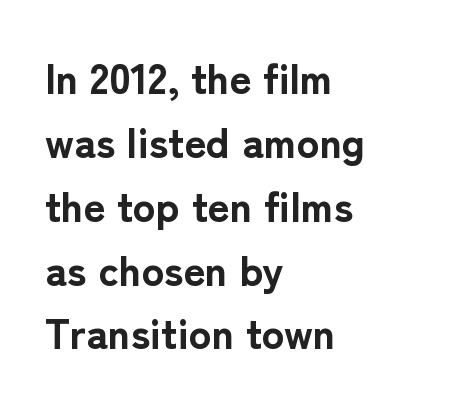
The image shows 42 px bold sans-serif type, upright; set left-aligned, normal line spacing (1.52x), normal letter spacing, not underlined; low stroke contrast and a medium x-height.
